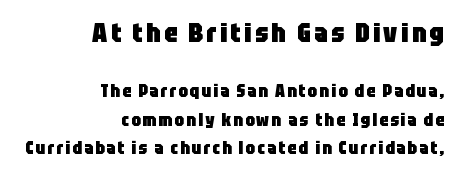
{"italic": "no", "bold": "yes", "underline": "no", "align": "right", "line_spacing": "normal", "line_spacing_ratio": 1.67, "larger_block": "first", "size_ratio": 1.53, "glyph_px": 26}
